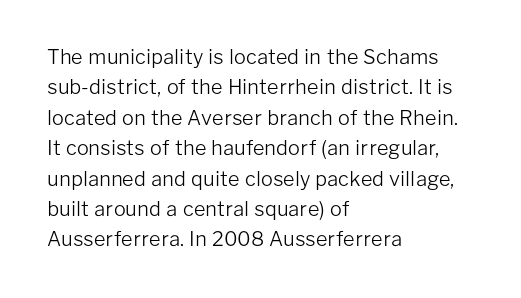
The image shows 20 px text type, upright; set left-aligned, normal line spacing (1.52x), normal letter spacing, not underlined.
